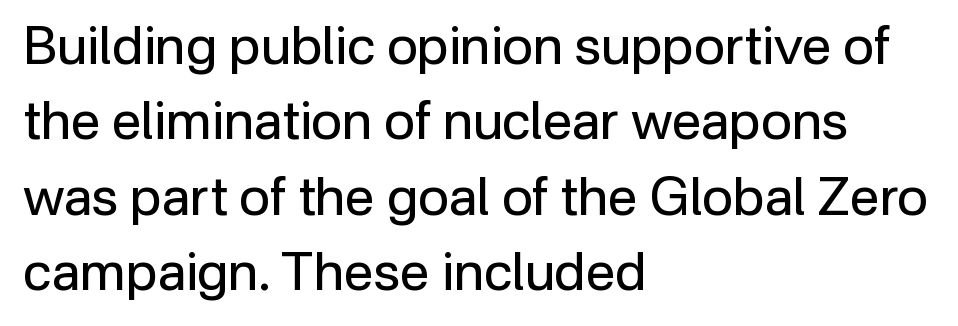
Is this a fixed-width face? No — the glyphs have proportional, varying widths. A typesetter would call this zero additional tracking. Nothing sits at the stroke ends, so this counts as sans-serif. The leading is moderate, giving the passage an even texture.
